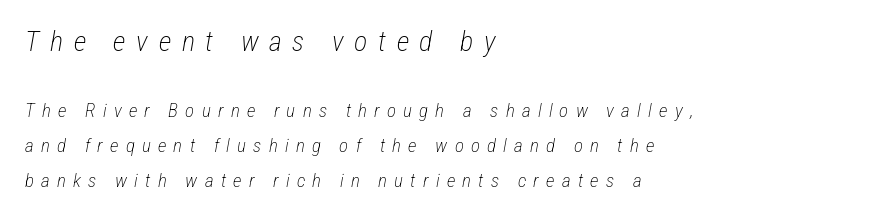
The image shows 28 px light, condensed type, italic (leaning right); set left-aligned, line spacing 1.84x, unusually wide letter spacing (+0.38 em), not underlined; the first (top) block is 1.47x larger; low stroke contrast and a medium x-height.
